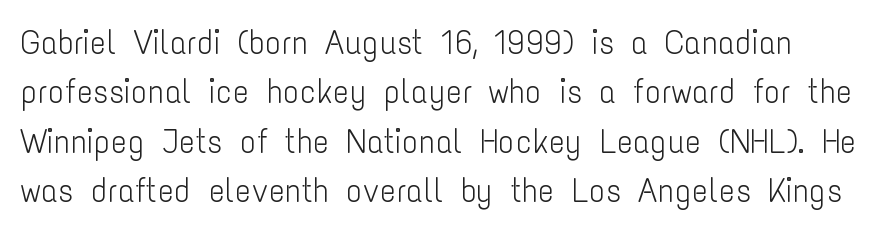
Q: Is the text bold? A: No.
Q: Is the text italic (slanted)? A: No, it is upright.
Q: Is the typeface a serif or a sans-serif typeface? A: Sans-serif.
Q: Is the text underlined? A: No.
Q: Is the spacing between letters normal or unusually wide? A: Normal.
Q: Is the spacing between lines tight, normal or loose? A: Normal.
Q: Width (condensed, normal, or wide)? A: Condensed.
Q: Stroke contrast? A: Low.
Q: x-height? A: Medium.
Q: Monospaced? A: No.
